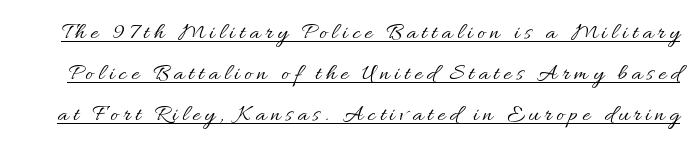
Q: Is the text bold? A: No.
Q: Is the text italic (slanted)? A: Yes.
Q: Is the text underlined? A: Yes.
